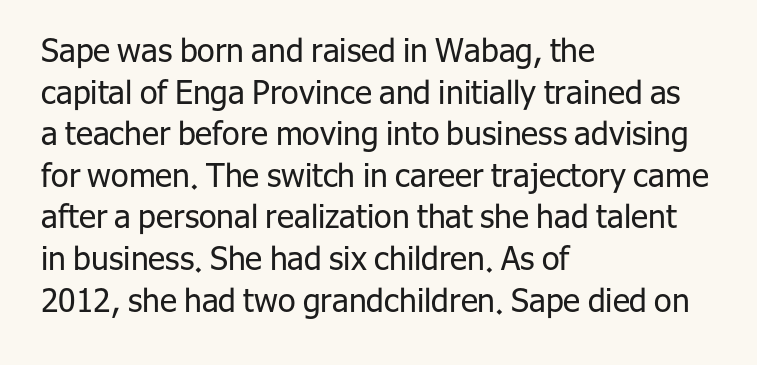
Look at the bottom of the vertical strokes: they stop flat, with no serifs. Proportional: the letters do not fall into vertical columns. Bare-footed words on every line. The lines in this sample share a left origin and differ only in where they stop. Weight: regular or lighter. This is roman type, the default non-slanted kind.
